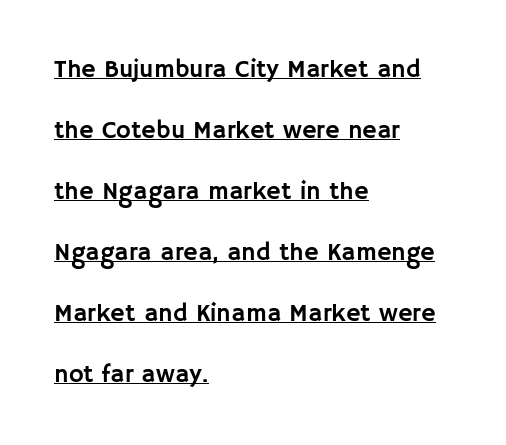
{"italic": "no", "underline": "yes", "align": "left", "line_spacing": "loose", "line_spacing_ratio": 2.44, "letter_spacing": "normal", "letter_spacing_em": 0.0, "glyph_px": 25}
